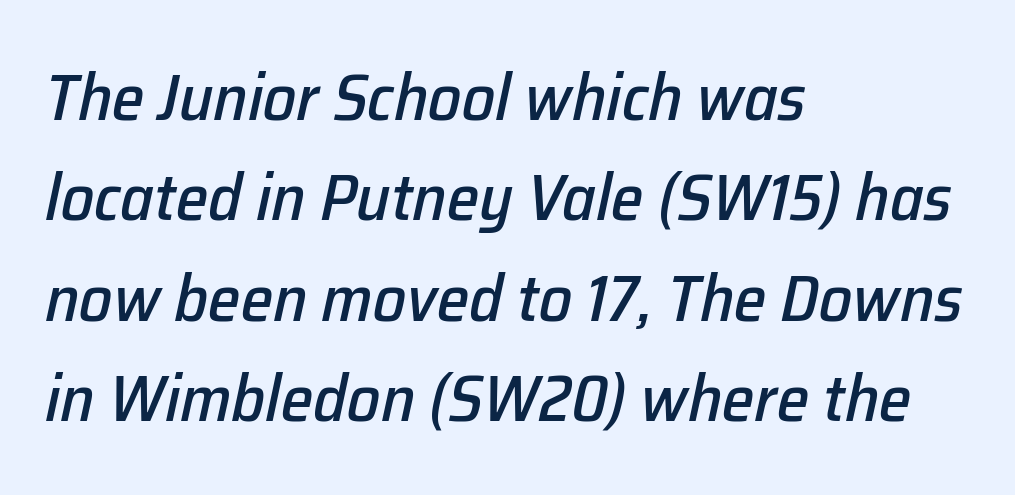
The image shows 66 px text type, italic (leaning right); set left-aligned, normal line spacing (1.52x), normal letter spacing, not underlined; low stroke contrast and a medium x-height.
